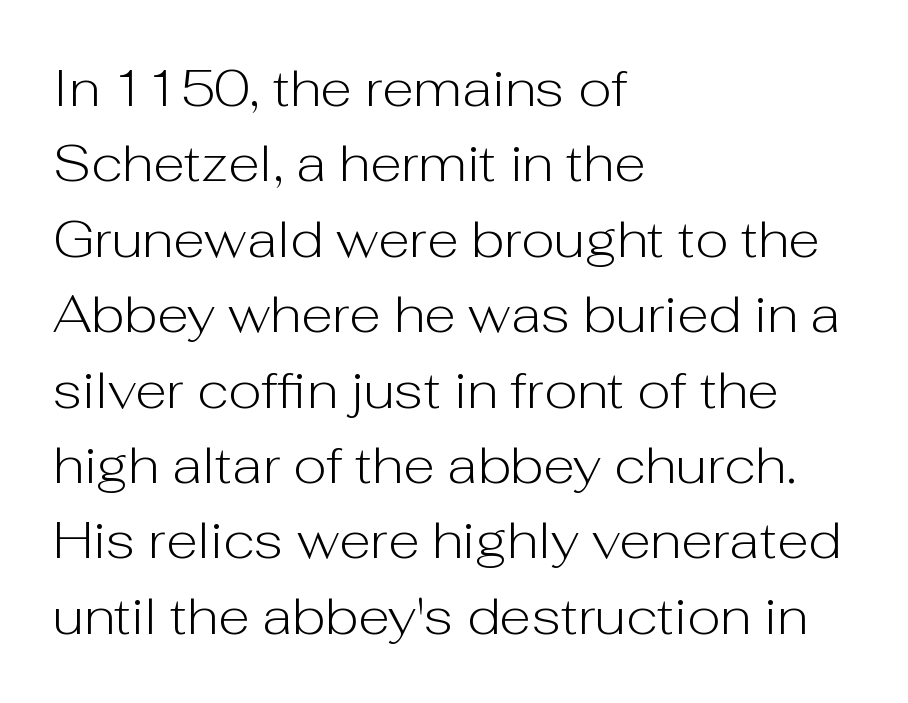
{"serif": "no", "italic": "no", "bold": "no", "weight": "light", "width": "normal", "stroke_contrast": "low", "x_height": "medium", "monospaced": "no", "underline": "no", "align": "left", "line_spacing": "normal", "line_spacing_ratio": 1.45, "letter_spacing": "normal", "letter_spacing_em": 0.0, "glyph_px": 52}
